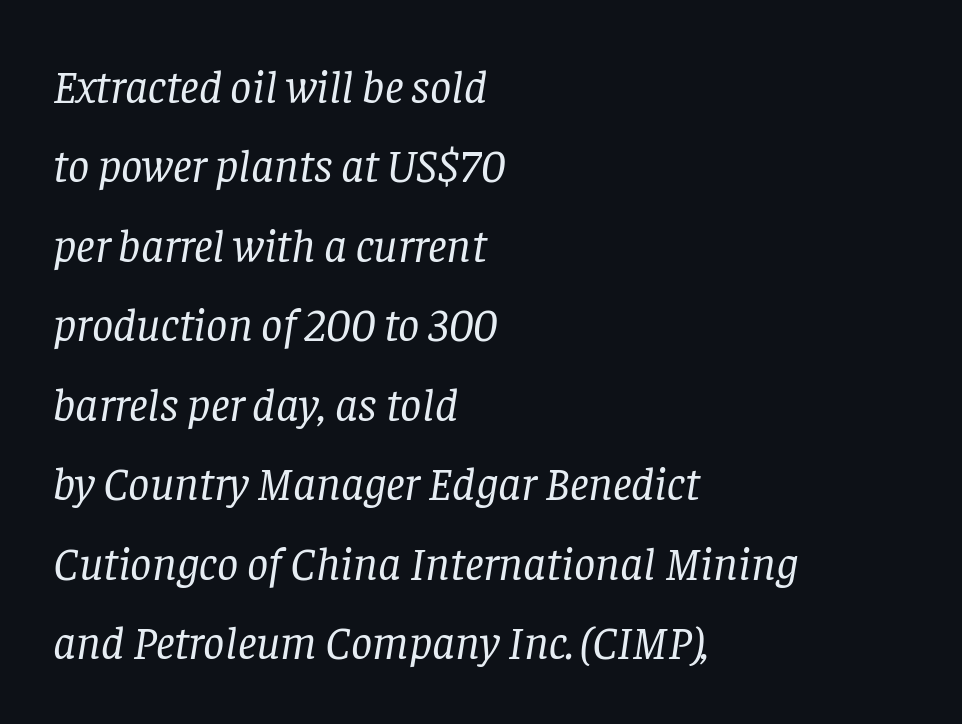
{"serif": "yes", "italic": "yes", "lean": "right", "slant_degrees": 8, "bold": "no", "weight": "regular", "width": "normal", "stroke_contrast": "low", "x_height": "large", "monospaced": "no", "underline": "no", "align": "left", "line_spacing": "normal", "line_spacing_ratio": 1.69, "letter_spacing": "normal", "letter_spacing_em": 0.0, "glyph_px": 47}
